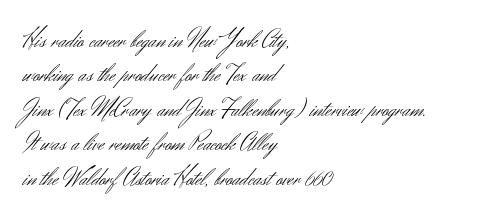
Q: Is the text bold? A: No.
Q: Is the text italic (slanted)? A: Yes.
Q: Is the text underlined? A: No.
Q: How is the paragraph aligned? A: Left-aligned.
Q: Is the spacing between letters normal or unusually wide? A: Normal.
Q: Is the spacing between lines tight, normal or loose? A: Normal.
